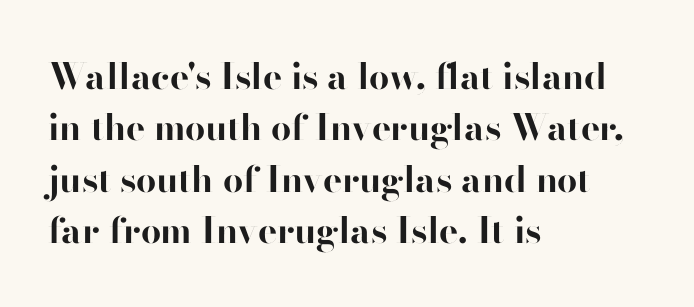
Q: Is the text bold? A: Yes.
Q: Is the text italic (slanted)? A: No, it is upright.
Q: Is the typeface a serif or a sans-serif typeface? A: Sans-serif.
Q: Is the text underlined? A: No.
Q: How is the paragraph aligned? A: Left-aligned.
Q: Is the spacing between letters normal or unusually wide? A: Normal.
Q: Is the spacing between lines tight, normal or loose? A: Normal.
Q: Width (condensed, normal, or wide)? A: Normal.
Q: Stroke contrast? A: High.
Q: x-height? A: Small.
Q: Monospaced? A: No.
